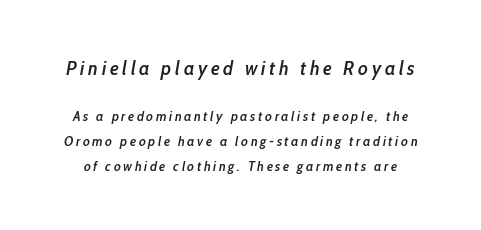
Q: Is the text bold? A: Semi-bold.
Q: Is the text italic (slanted)? A: Yes, it leans right by about 10 degrees.
Q: Is the text underlined? A: No.
Q: Which block of text is set in a larger size, the first (top) or the second (bottom)? A: The first (top) one.
